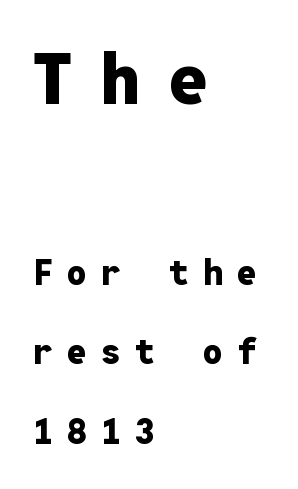
Q: Is the text bold? A: Yes.
Q: Is the text italic (slanted)? A: No, it is upright.
Q: Is the typeface a serif or a sans-serif typeface? A: Sans-serif.
Q: Is the text underlined? A: No.
Q: How is the paragraph aligned? A: Left-aligned.
Q: Is the spacing between letters normal or unusually wide? A: Unusually wide.
Q: Is the spacing between lines tight, normal or loose? A: Loose.
Q: Which block of text is set in a larger size, the first (top) or the second (bottom)? A: The first (top) one.
Q: Width (condensed, normal, or wide)? A: Normal.
Q: Stroke contrast? A: Low.
Q: x-height? A: Medium.
Q: Monospaced? A: Yes.
